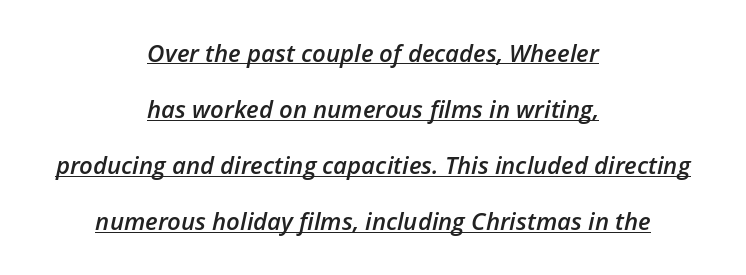
Q: Is the text bold? A: Semi-bold.
Q: Is the text italic (slanted)? A: Yes, it leans right by about 12 degrees.
Q: Is the text underlined? A: Yes.
Q: How is the paragraph aligned? A: Centered.
Q: Is the spacing between letters normal or unusually wide? A: Normal.
Q: Is the spacing between lines tight, normal or loose? A: Loose.
